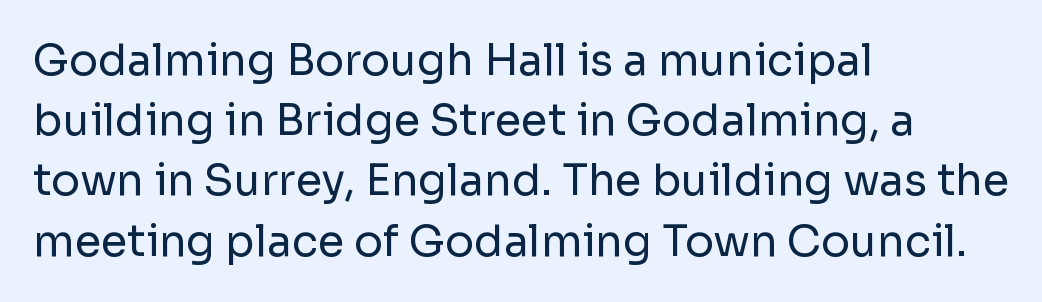
The image shows 43 px regular-weight sans-serif type, upright; set left-aligned, normal line spacing (1.4x), normal letter spacing, not underlined; low stroke contrast and a medium x-height.
